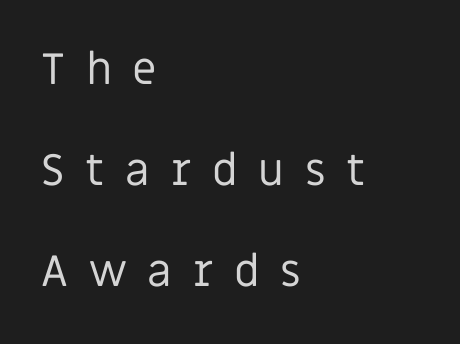
Q: Is the text bold? A: No.
Q: Is the text italic (slanted)? A: No, it is upright.
Q: Is the typeface a serif or a sans-serif typeface? A: Sans-serif.
Q: Is the text underlined? A: No.
Q: How is the paragraph aligned? A: Left-aligned.
Q: Is the spacing between letters normal or unusually wide? A: Unusually wide.
Q: Is the spacing between lines tight, normal or loose? A: Loose.
Q: Width (condensed, normal, or wide)? A: Normal.
Q: Stroke contrast? A: Low.
Q: x-height? A: Large.
Q: Monospaced? A: No.
